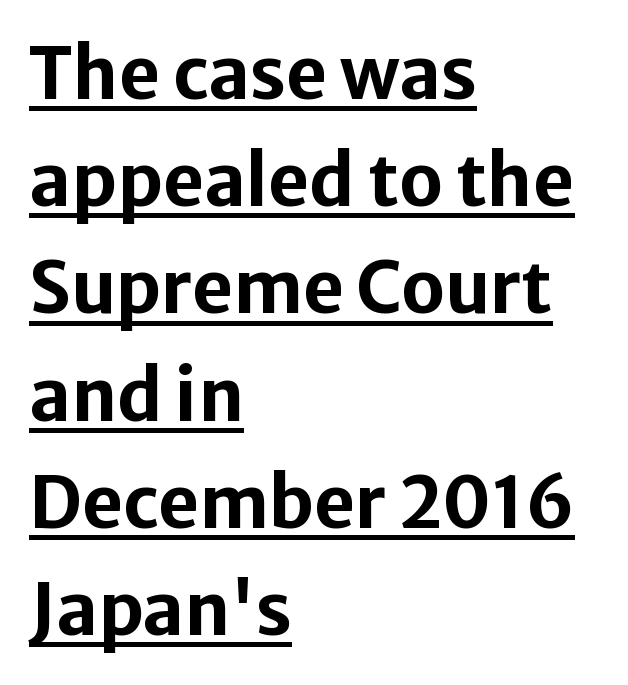
Letterform terminals end flat and unadorned throughout the passage. Quick note: not italic, upright. How would I describe the line gaps? Plain and ordinary. Leftover space on each line is placed entirely after the last word. How are the letters spaced? Ordinarily, with no added tracking. These lines carry a lot of weight — the face is fully bold.
